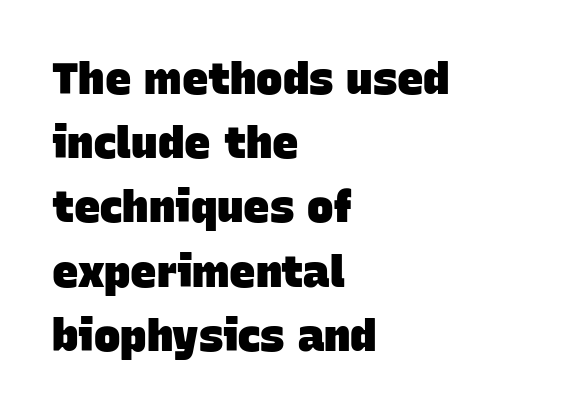
{"serif": "no", "bold": "yes", "weight": "heavy", "width": "normal", "stroke_contrast": "low", "x_height": "large", "monospaced": "no", "underline": "no", "align": "left", "line_spacing": "normal", "line_spacing_ratio": 1.46, "letter_spacing": "normal", "letter_spacing_em": 0.0, "glyph_px": 44}
